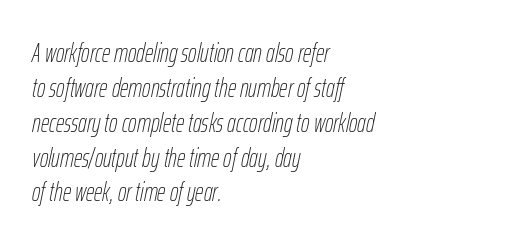
The image shows 26 px text type, italic (leaning right); set left-aligned, normal line spacing (1.34x), normal letter spacing, not underlined.
